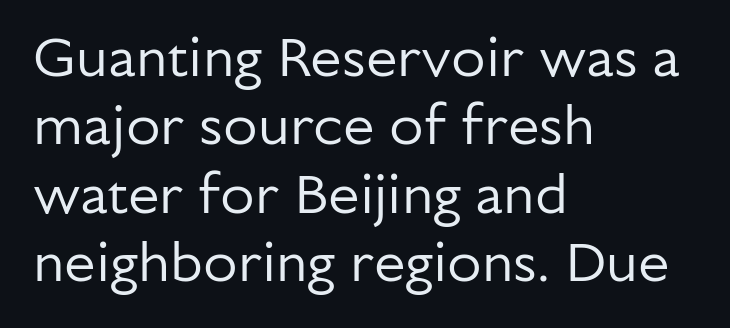
The image shows 56 px regular-weight sans-serif type, upright; set left-aligned, line spacing 1.22x, normal letter spacing, not underlined; low stroke contrast and a medium x-height.
